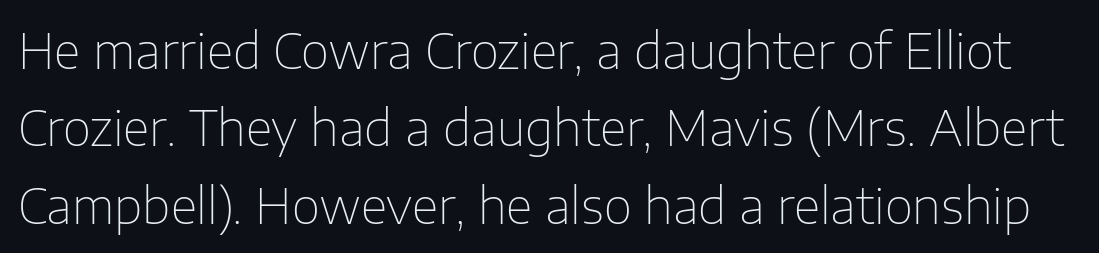
Q: Is the text bold? A: No.
Q: Is the text italic (slanted)? A: No, it is upright.
Q: Is the typeface a serif or a sans-serif typeface? A: Sans-serif.
Q: Is the text underlined? A: No.
Q: Is the spacing between letters normal or unusually wide? A: Normal.
Q: Is the spacing between lines tight, normal or loose? A: Normal.
Q: Width (condensed, normal, or wide)? A: Normal.
Q: Stroke contrast? A: Low.
Q: x-height? A: Medium.
Q: Monospaced? A: No.
